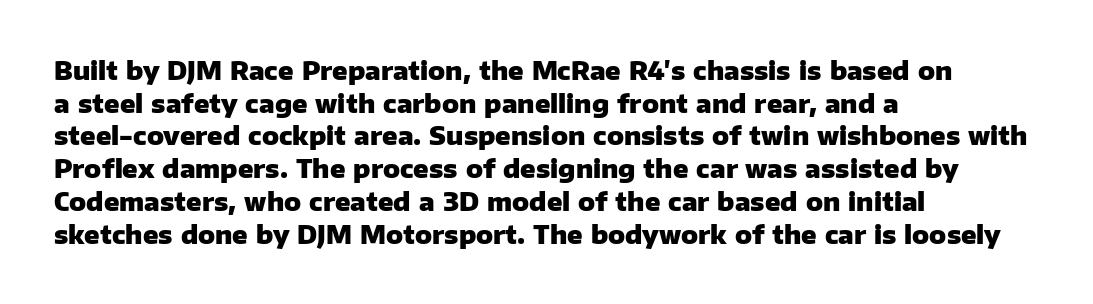
{"italic": "no", "bold": "yes", "underline": "no", "align": "left", "line_spacing": "normal", "line_spacing_ratio": 1.31, "letter_spacing": "normal", "letter_spacing_em": 0.0, "glyph_px": 25}
